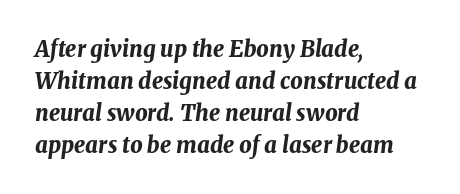
The image shows 22 px bold type, italic (leaning right); set left-aligned, normal line spacing (1.45x), normal letter spacing, not underlined.
